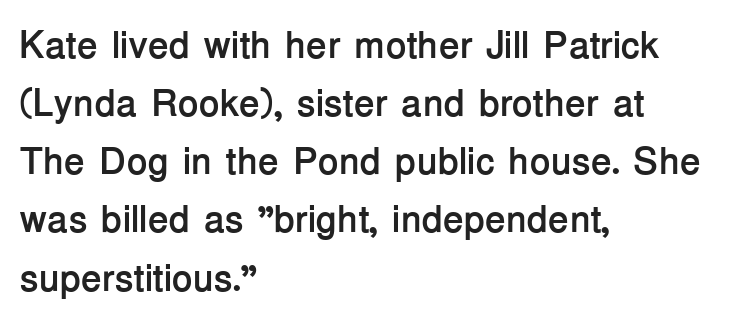
{"serif": "no", "italic": "no", "bold": "yes", "weight": "semibold", "width": "normal", "stroke_contrast": "low", "x_height": "medium", "monospaced": "no", "underline": "no", "align": "left", "line_spacing": "normal", "line_spacing_ratio": 1.53, "letter_spacing": "normal", "letter_spacing_em": 0.0, "glyph_px": 38}
